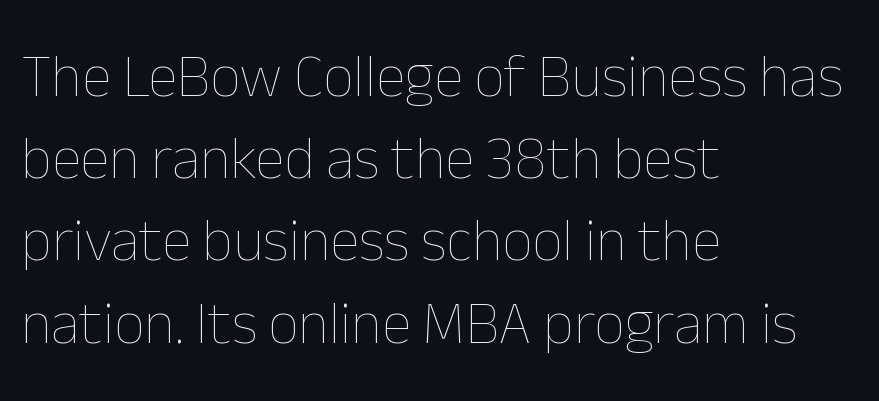
Q: Is the text bold? A: No.
Q: Is the text italic (slanted)? A: No, it is upright.
Q: Is the text underlined? A: No.
Q: How is the paragraph aligned? A: Left-aligned.
Q: Is the spacing between letters normal or unusually wide? A: Normal.
Q: Is the spacing between lines tight, normal or loose? A: Normal.
Q: Width (condensed, normal, or wide)? A: Normal.
Q: Stroke contrast? A: Low.
Q: x-height? A: Medium.
Q: Monospaced? A: No.
